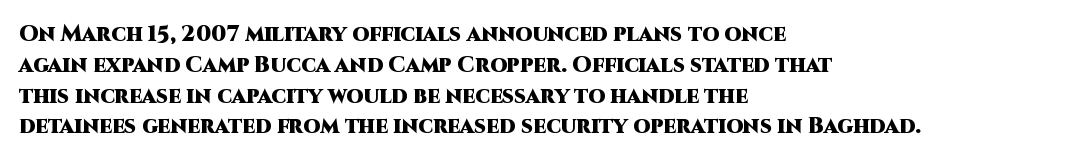
No italicization has been applied; the sample stays upright. The line-height multiplier appears to be the usual default. The face used here has the dense, thick strokes of a bold. Clear beneath every line of the passage. Each word holds together tightly as a unit, with standard inter-letter gaps. The typesetter chose a ragged-right arrangement here.
